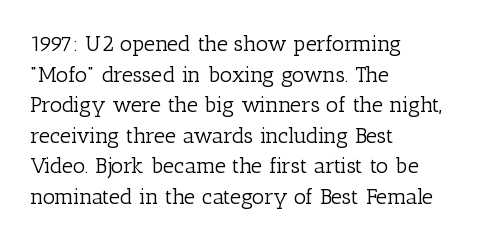
{"italic": "no", "bold": "no", "underline": "no", "align": "left", "line_spacing": "normal", "line_spacing_ratio": 1.39, "letter_spacing": "normal", "letter_spacing_em": 0.0, "glyph_px": 22}
